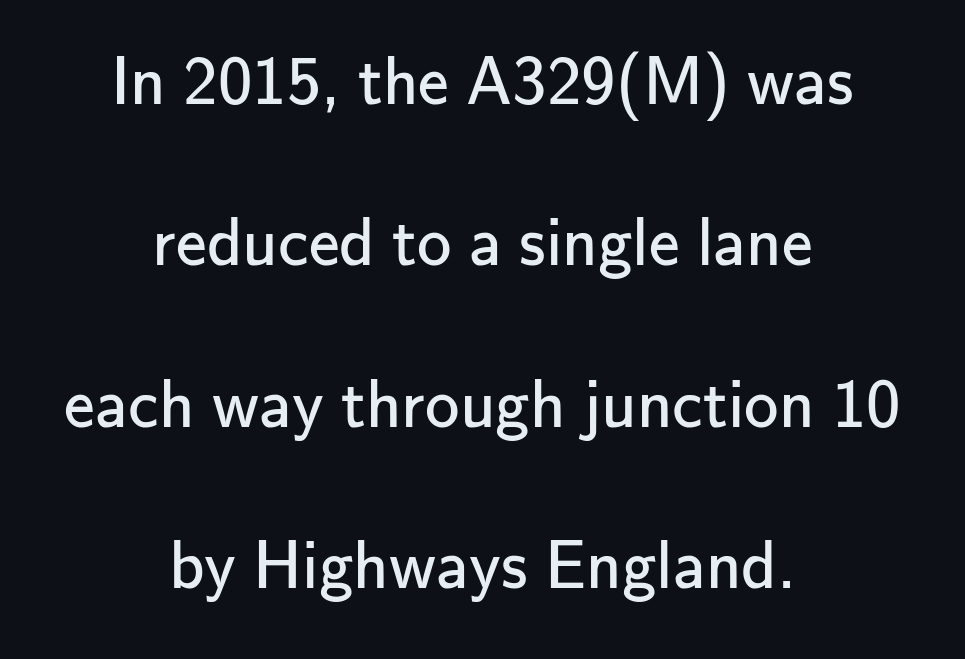
Q: Is the text bold? A: No.
Q: Is the text italic (slanted)? A: No, it is upright.
Q: Is the typeface a serif or a sans-serif typeface? A: Sans-serif.
Q: Is the text underlined? A: No.
Q: How is the paragraph aligned? A: Centered.
Q: Is the spacing between letters normal or unusually wide? A: Normal.
Q: Is the spacing between lines tight, normal or loose? A: Loose.
Q: Width (condensed, normal, or wide)? A: Normal.
Q: Stroke contrast? A: Low.
Q: x-height? A: Small.
Q: Monospaced? A: No.
